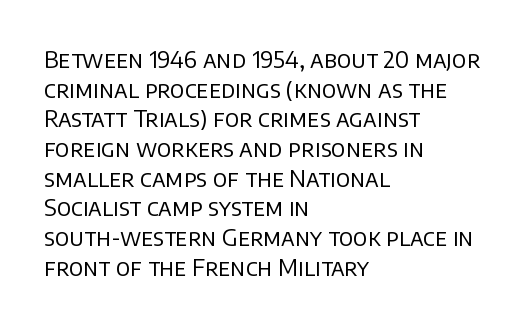
{"italic": "no", "bold": "no", "underline": "no", "align": "left", "line_spacing": "normal", "line_spacing_ratio": 1.29, "letter_spacing": "normal", "letter_spacing_em": 0.0, "glyph_px": 23}
